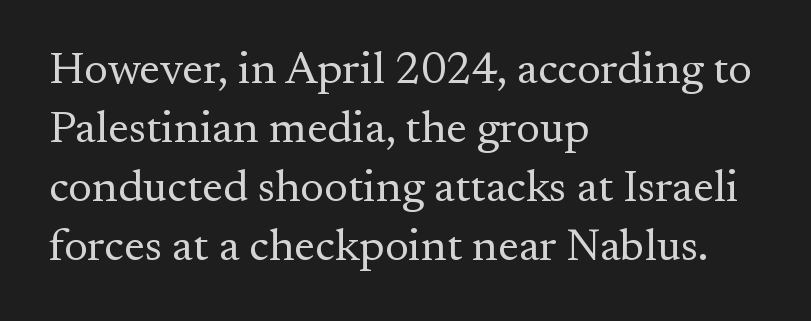
{"serif": "yes", "italic": "no", "bold": "no", "weight": "regular", "width": "normal", "stroke_contrast": "medium", "x_height": "small", "monospaced": "no", "underline": "no", "align": "left", "line_spacing": "normal", "line_spacing_ratio": 1.31, "letter_spacing": "normal", "letter_spacing_em": 0.0, "glyph_px": 45}
